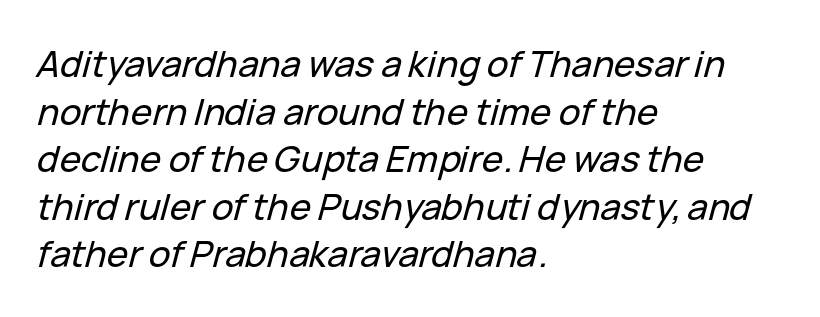
The image shows 36 px text type, italic (leaning right); set left-aligned, normal line spacing (1.32x), normal letter spacing, not underlined; low stroke contrast and a medium x-height.
